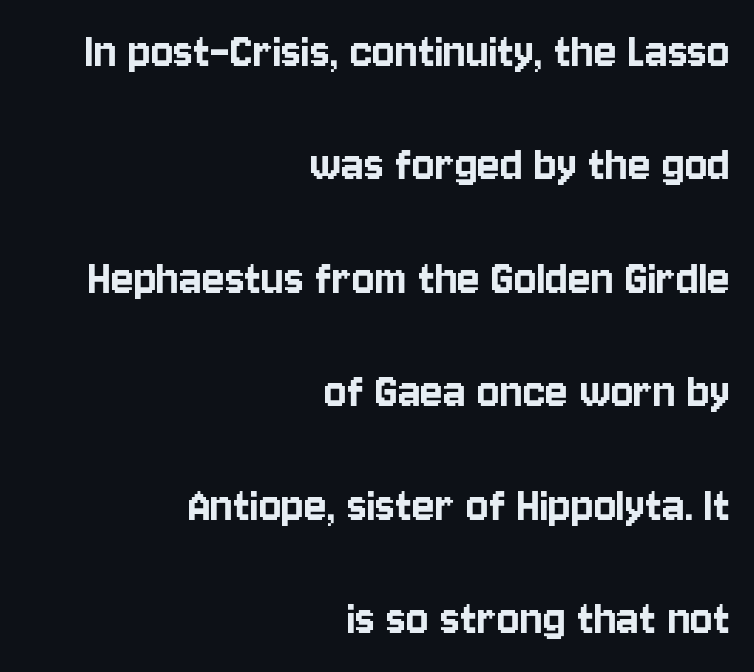
No word sits above an underline. The setting favours the right margin, as signatures and pull-quotes sometimes do. Is there any slant? The stems are plumb. Regarding serifs, this sample does without them. Think of a printed novel: that variable character pitch is what you see here.
